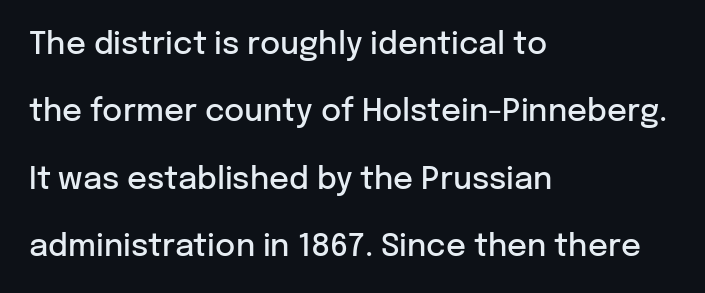
Tracking here is standard; glyphs follow each other at the usual distance. Rendered with straight, roman letterforms. The typeface chosen for these lines omits serifs. The strip under each line holds only bare page.
